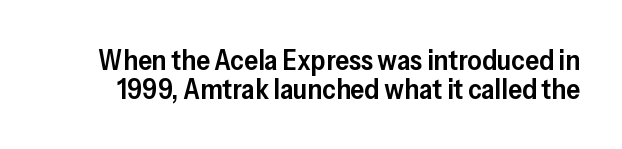
The image shows 28 px semibold sans-serif type, upright; set tight line spacing (1.04x), normal letter spacing, not underlined; low stroke contrast and a medium x-height.
